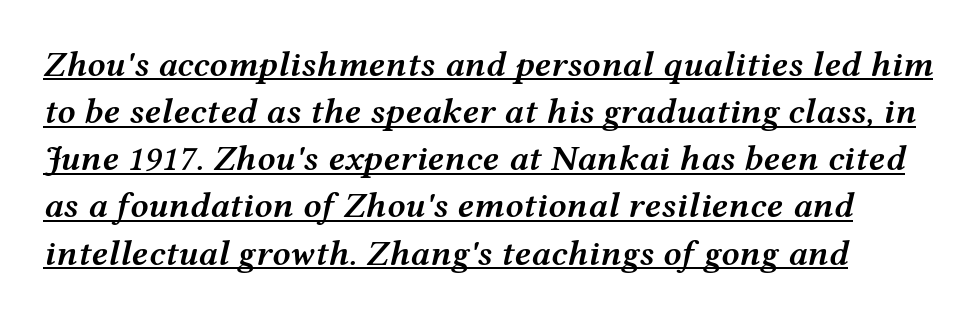
A typesetter would mark this as italic. Does a line run under the words? Yes, clearly. A typesetter would call this proportional, since set widths differ per character. This sample uses plain, unmodified letter spacing. The rows are spaced the way most documents space them. The strokes are fattened partway — semibold, not bold.
